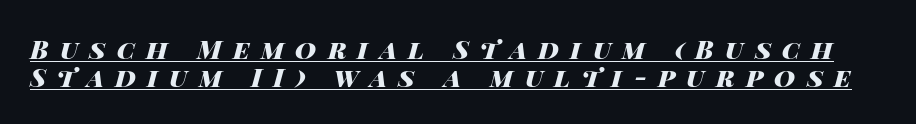
{"italic": "yes", "lean": "right", "slant_degrees": 14, "bold": "yes", "underline": "yes", "line_spacing": "tight", "line_spacing_ratio": 1.07, "letter_spacing": "wide", "letter_spacing_em": 0.43, "glyph_px": 26}
